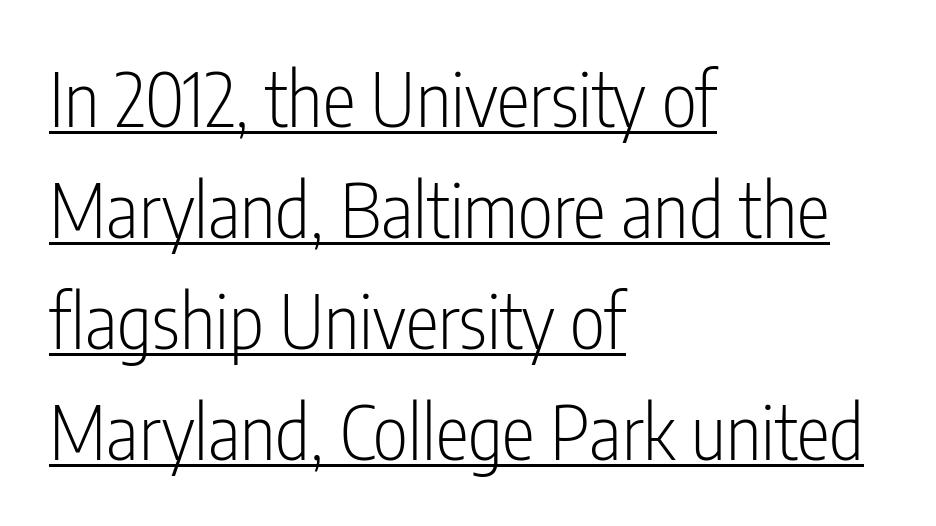
{"serif": "no", "italic": "no", "bold": "no", "weight": "light", "width": "condensed", "stroke_contrast": "low", "x_height": "medium", "monospaced": "no", "underline": "yes", "align": "left", "line_spacing": "normal", "line_spacing_ratio": 1.48, "letter_spacing": "normal", "letter_spacing_em": 0.0, "glyph_px": 75}
